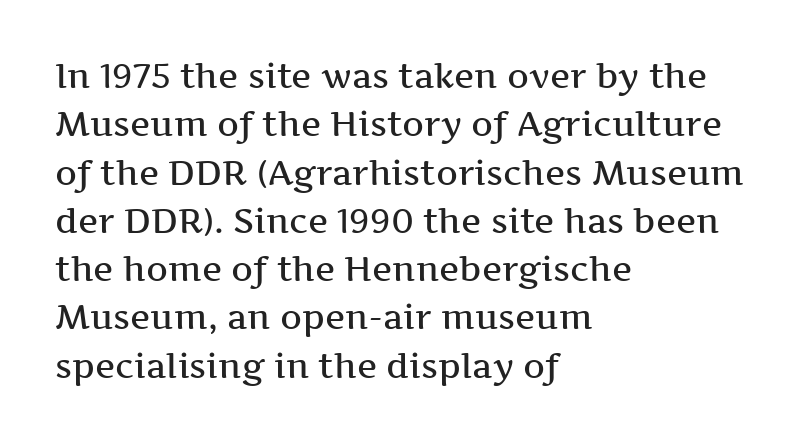
{"serif": "yes", "italic": "no", "bold": "semi", "weight": "semibold", "width": "wide", "stroke_contrast": "medium", "x_height": "medium", "monospaced": "no", "underline": "no", "align": "left", "line_spacing": "normal", "line_spacing_ratio": 1.42, "letter_spacing": "normal", "letter_spacing_em": 0.0, "glyph_px": 34}
